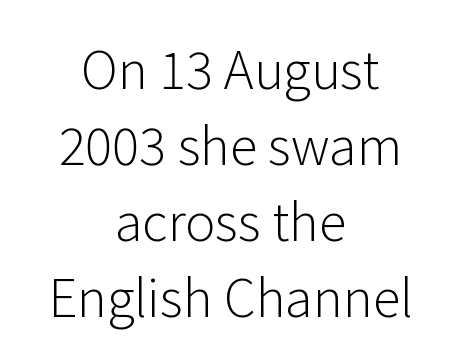
The image shows 51 px light sans-serif type, upright; set centered, normal line spacing (1.49x), normal letter spacing, not underlined; low stroke contrast and a medium x-height.
